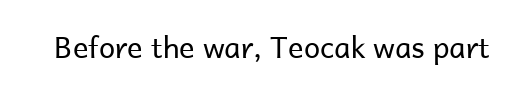
Does the lettering tilt? It doesn't — this is upright. Here the designer chose a conventional face with non-uniform glyph widths. Unmarked baselines from the first word to the last. Look at the tracking — it's just the regular setting, nothing added.
